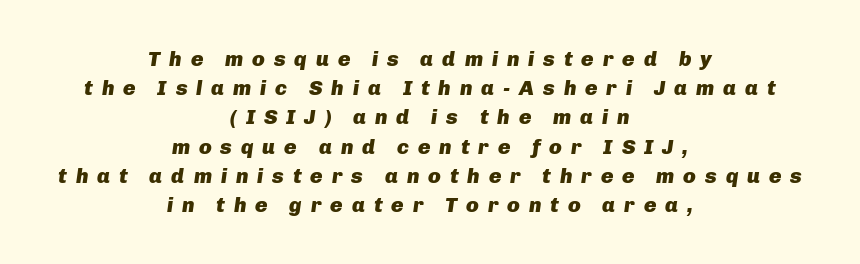
Q: Is the text bold? A: Yes.
Q: Is the text italic (slanted)? A: Yes, it leans right by about 8 degrees.
Q: Is the text underlined? A: No.
Q: How is the paragraph aligned? A: Centered.
Q: Is the spacing between letters normal or unusually wide? A: Unusually wide.
Q: Is the spacing between lines tight, normal or loose? A: Normal.
